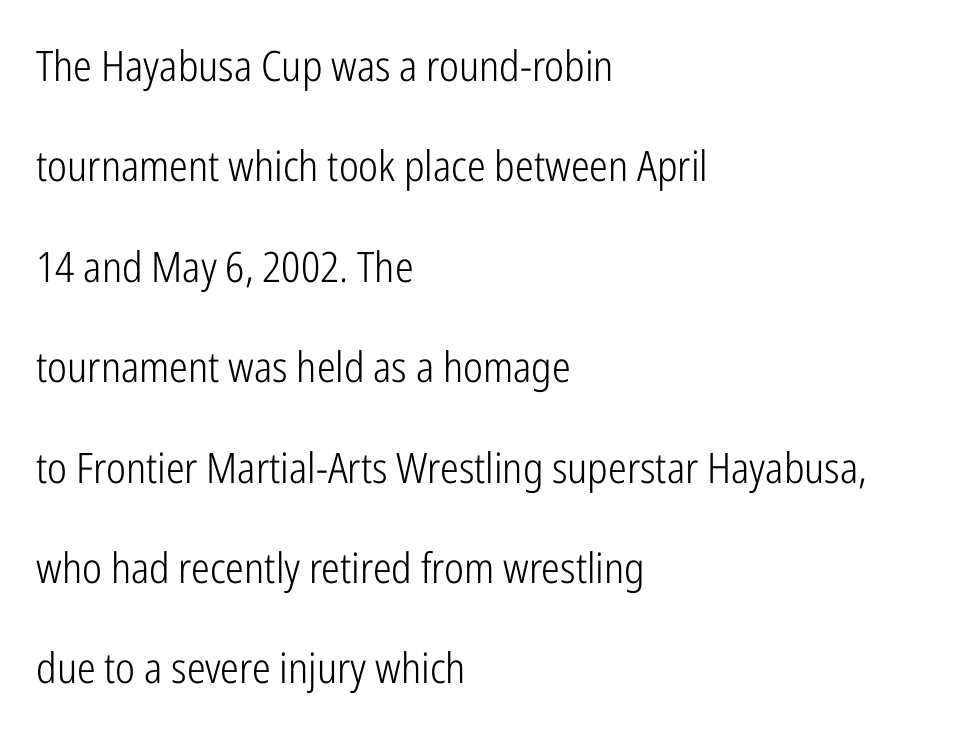
Q: Is the text bold? A: No.
Q: Is the text italic (slanted)? A: No, it is upright.
Q: Is the typeface a serif or a sans-serif typeface? A: Sans-serif.
Q: Is the text underlined? A: No.
Q: How is the paragraph aligned? A: Left-aligned.
Q: Is the spacing between letters normal or unusually wide? A: Normal.
Q: Is the spacing between lines tight, normal or loose? A: Loose.
Q: Width (condensed, normal, or wide)? A: Condensed.
Q: Stroke contrast? A: Low.
Q: x-height? A: Medium.
Q: Monospaced? A: No.
